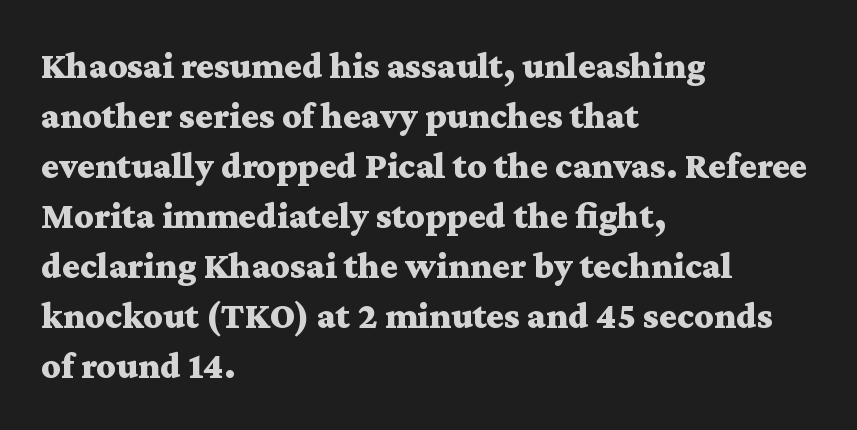
Character widths vary here, with narrow letters taking less room than wide ones. Glance below the letters and you will spot only blank space. Is the block centered? No — it sits flush against the left margin. Quick note: interline space is typical. The type sits square on the baseline with zero lean. These words are printed bold, with thick strokes throughout.
